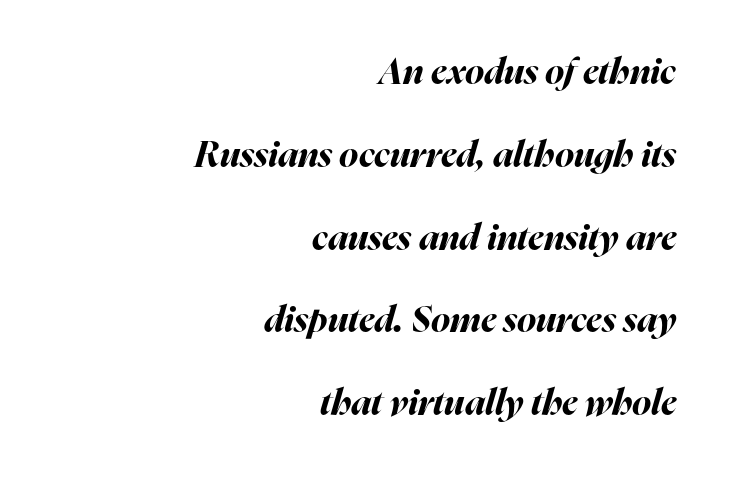
Q: Is the text bold? A: Yes.
Q: Is the text italic (slanted)? A: Yes, it leans right by about 16 degrees.
Q: Is the text underlined? A: No.
Q: How is the paragraph aligned? A: Right-aligned.
Q: Is the spacing between letters normal or unusually wide? A: Normal.
Q: Is the spacing between lines tight, normal or loose? A: Loose.
Q: Width (condensed, normal, or wide)? A: Normal.
Q: Stroke contrast? A: High.
Q: x-height? A: Medium.
Q: Monospaced? A: No.
